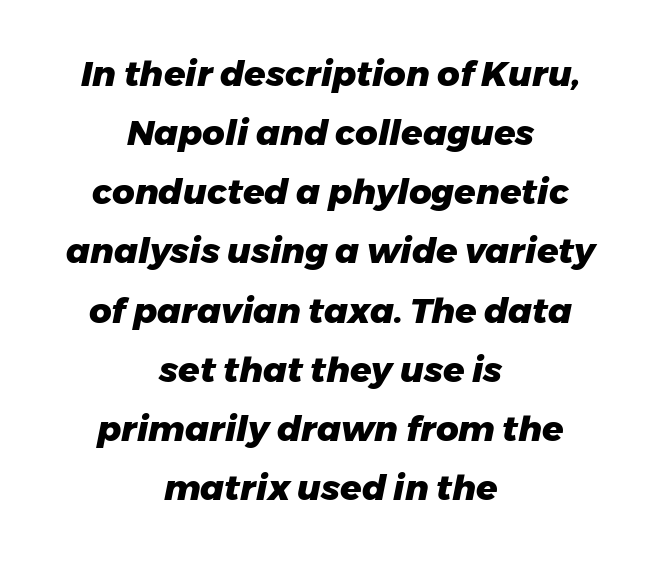
Q: Is the text bold? A: Yes.
Q: Is the text italic (slanted)? A: Yes, it leans right by about 11 degrees.
Q: Is the text underlined? A: No.
Q: How is the paragraph aligned? A: Centered.
Q: Is the spacing between letters normal or unusually wide? A: Normal.
Q: Is the spacing between lines tight, normal or loose? A: Normal.
Q: Width (condensed, normal, or wide)? A: Normal.
Q: Stroke contrast? A: Low.
Q: x-height? A: Medium.
Q: Monospaced? A: No.
